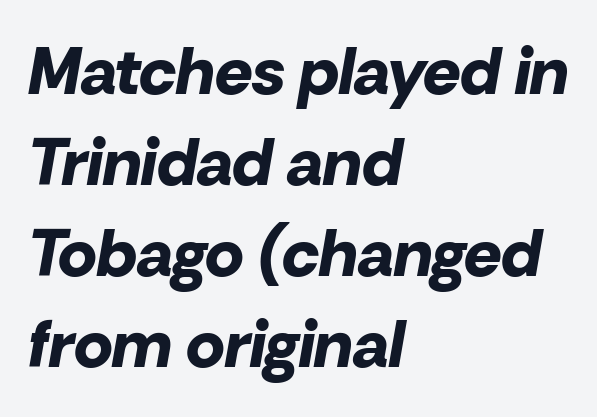
Q: Is the text bold? A: Yes.
Q: Is the text italic (slanted)? A: Yes, it leans right by about 10 degrees.
Q: Is the text underlined? A: No.
Q: How is the paragraph aligned? A: Left-aligned.
Q: Is the spacing between letters normal or unusually wide? A: Normal.
Q: Is the spacing between lines tight, normal or loose? A: Normal.
Q: Width (condensed, normal, or wide)? A: Normal.
Q: Stroke contrast? A: Low.
Q: x-height? A: Medium.
Q: Monospaced? A: No.
